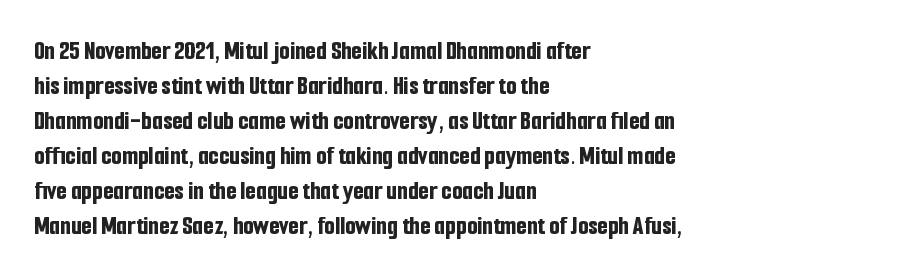
{"italic": "no", "bold": "yes", "underline": "no", "align": "left", "line_spacing": "normal", "line_spacing_ratio": 1.3, "letter_spacing": "normal", "letter_spacing_em": 0.0, "glyph_px": 27}
